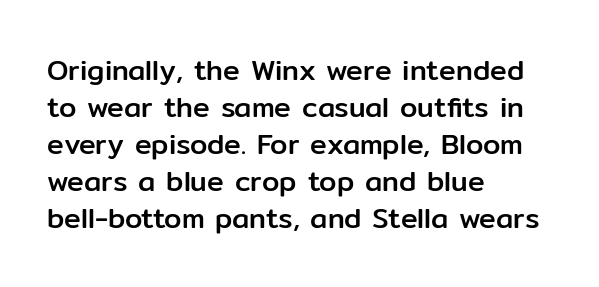
Q: Is the text italic (slanted)? A: No, it is upright.
Q: Is the typeface a serif or a sans-serif typeface? A: Sans-serif.
Q: Is the text underlined? A: No.
Q: How is the paragraph aligned? A: Left-aligned.
Q: Is the spacing between letters normal or unusually wide? A: Normal.
Q: Is the spacing between lines tight, normal or loose? A: Normal.
Q: Width (condensed, normal, or wide)? A: Normal.
Q: Stroke contrast? A: Low.
Q: x-height? A: Medium.
Q: Monospaced? A: No.
